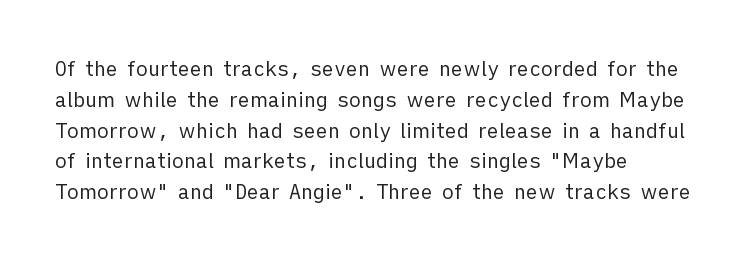
Unmarked baselines from the first word to the last. Between one letter and the next there's only the usual sliver of space. Left-aligned paragraph, ragged on the right. Compared with typical paragraphs, the rows here are spaced about the same. It's the straight-up-and-down kind of type.
